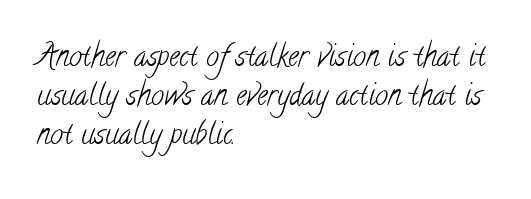
The image shows 29 px light, condensed serif type; set left-aligned, normal line spacing (1.35x), normal letter spacing, not underlined; low stroke contrast and a small x-height.
